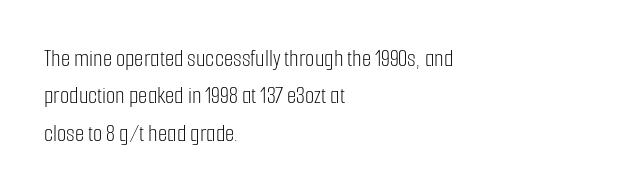
Evenly set lines give the paragraph a standard silhouette. Here the glyphs are tracked normally, forming tight word shapes. Rule under the text: the space is simply empty. Italic? Not at all — the glyphs are vertical. These glyphs show unthickened strokes, regular width or finer.
